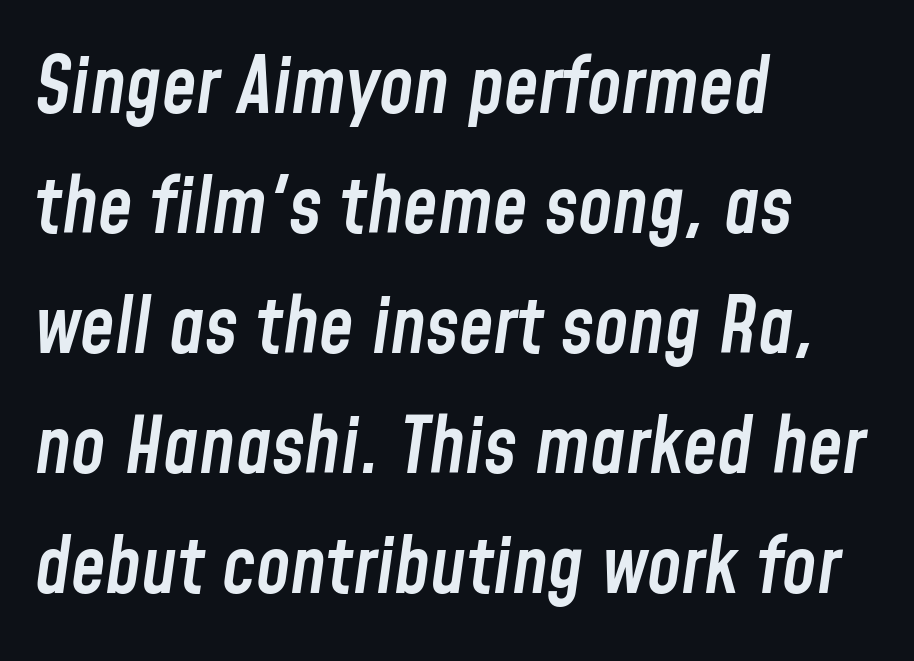
The image shows 78 px semibold, condensed type, italic (leaning right); set left-aligned, normal line spacing (1.54x), normal letter spacing, not underlined; low stroke contrast and a medium x-height.
